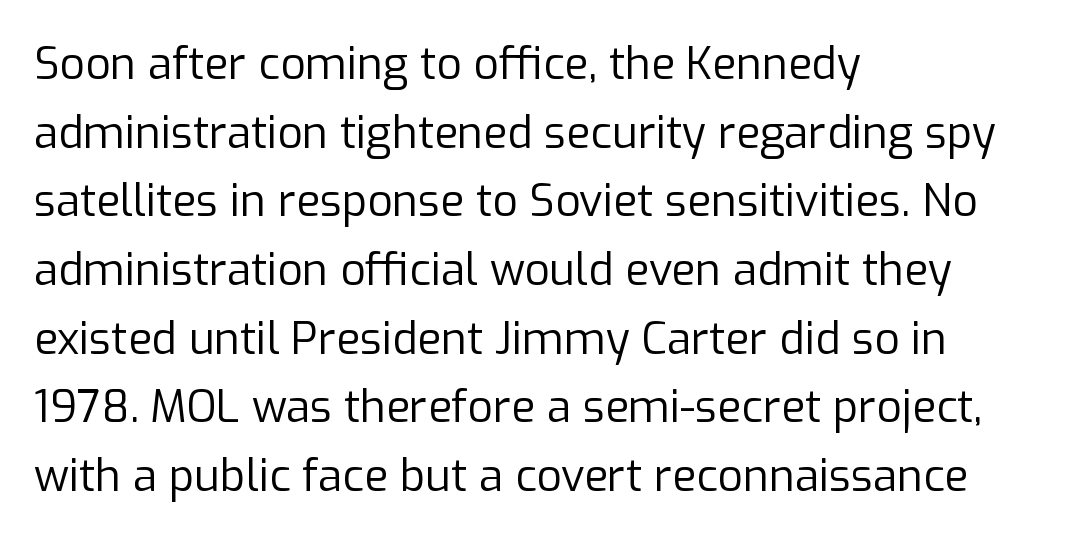
Q: Is the text bold? A: No.
Q: Is the text italic (slanted)? A: No, it is upright.
Q: Is the typeface a serif or a sans-serif typeface? A: Sans-serif.
Q: Is the text underlined? A: No.
Q: How is the paragraph aligned? A: Left-aligned.
Q: Is the spacing between letters normal or unusually wide? A: Normal.
Q: Is the spacing between lines tight, normal or loose? A: Normal.
Q: Width (condensed, normal, or wide)? A: Normal.
Q: Stroke contrast? A: Low.
Q: x-height? A: Medium.
Q: Monospaced? A: No.
